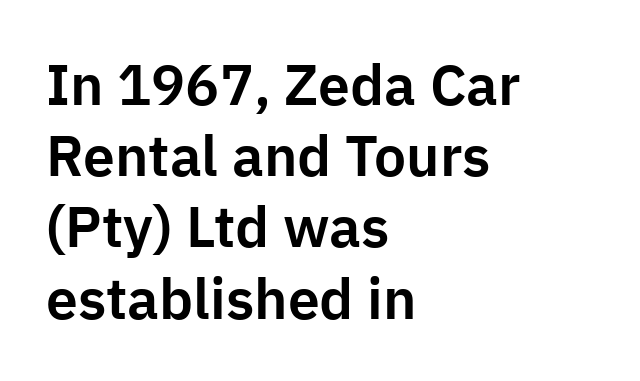
These lines are rendered in a variable-pitch font. What kind of face is this? One without serifs — a sans. Between one letter and the next there's only the usual sliver of space. The space between consecutive lines is moderate. The text block is weighted toward the left margin, trailing off unevenly rightward.
